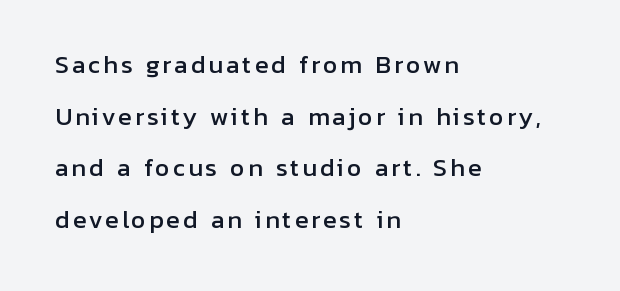
The image shows 23 px text type, upright; set left-aligned, loose line spacing (2.25x), not underlined.
